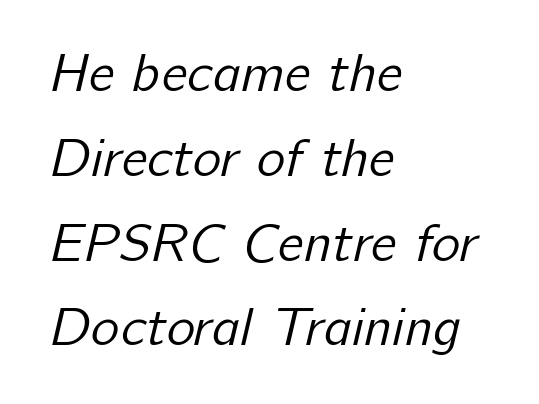
{"serif": "no", "bold": "no", "weight": "regular", "width": "normal", "stroke_contrast": "low", "x_height": "medium", "monospaced": "no", "underline": "no", "align": "left", "line_spacing": "normal", "line_spacing_ratio": 1.57, "letter_spacing": "normal", "letter_spacing_em": 0.0, "glyph_px": 54}
